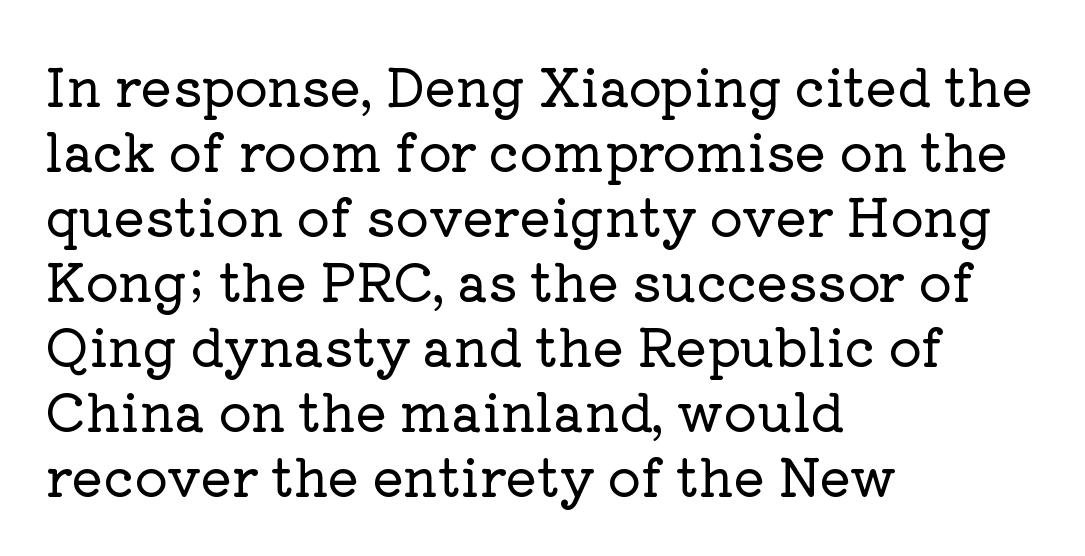
Q: Is the text italic (slanted)? A: No, it is upright.
Q: Is the typeface a serif or a sans-serif typeface? A: Serif.
Q: Is the text underlined? A: No.
Q: How is the paragraph aligned? A: Left-aligned.
Q: Is the spacing between letters normal or unusually wide? A: Normal.
Q: Is the spacing between lines tight, normal or loose? A: Normal.
Q: Width (condensed, normal, or wide)? A: Normal.
Q: Stroke contrast? A: Low.
Q: x-height? A: Medium.
Q: Monospaced? A: No.
